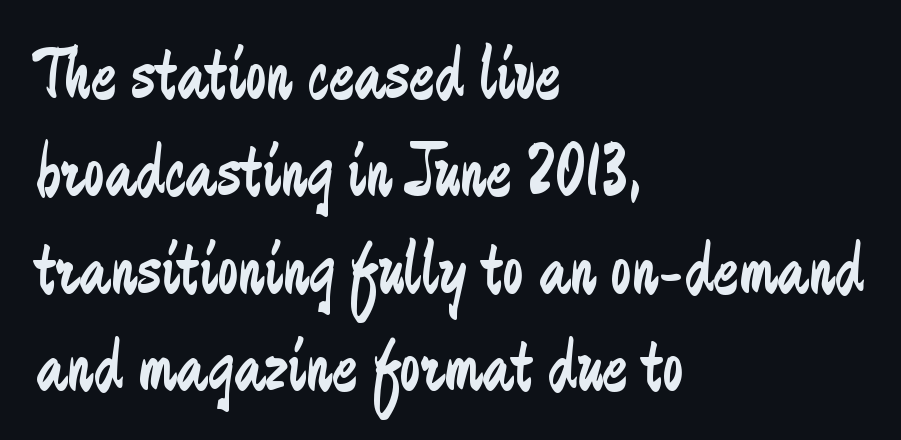
These lines are composed in type without serifs. Between one letter and the next there's only the usual sliver of space. Visually the block forms a straight wall on the left and a jagged coastline on the right. Weight: in the light-to-regular range. Compared with typical paragraphs, the rows here are spaced about the same.
